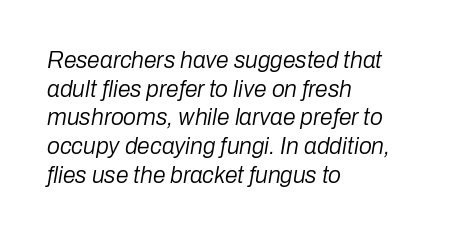
No letter is thick-stroked: the sample isn't bold. This is oblique type, the kind used for emphasis or titles. The rows are spaced the way most documents space them. The area under the type is left untouched. How are the letters spaced? Ordinarily, with no added tracking. A classic flush-left, rag-right setting is used for this passage.
